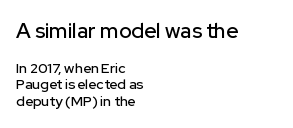
{"italic": "no", "underline": "no", "align": "left", "line_spacing_ratio": 1.19, "letter_spacing": "normal", "letter_spacing_em": 0.0, "larger_block": "first", "size_ratio": 1.5, "glyph_px": 21}
